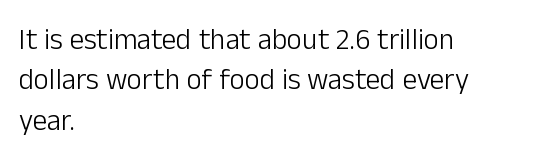
The image shows 29 px light sans-serif type, upright; set left-aligned, normal line spacing (1.39x), normal letter spacing, not underlined; low stroke contrast and a medium x-height.
